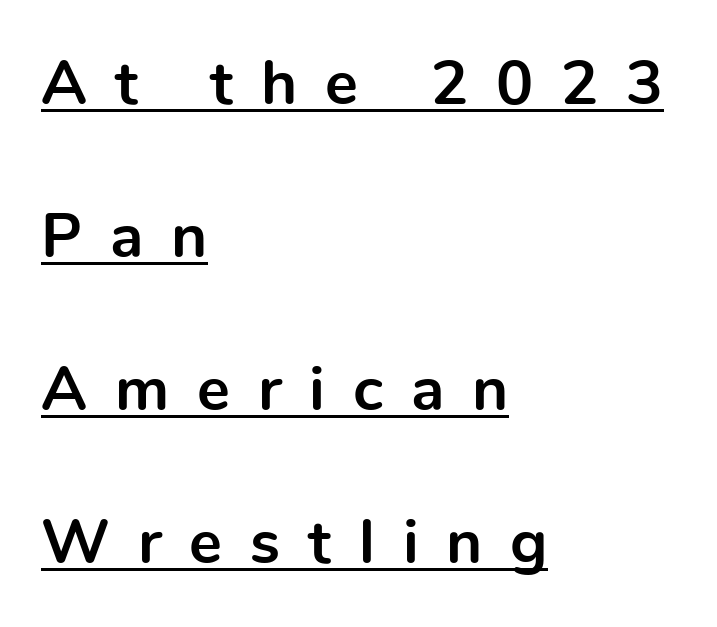
The image shows 62 px bold sans-serif type, upright; set left-aligned, loose line spacing (2.47x), unusually wide letter spacing (+0.45 em), underlined; a medium x-height.
